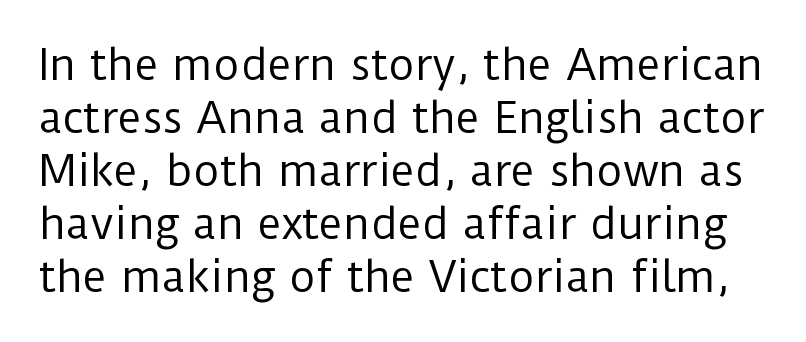
{"serif": "no", "italic": "no", "bold": "no", "weight": "regular", "width": "normal", "stroke_contrast": "low", "x_height": "medium", "monospaced": "no", "underline": "no", "line_spacing": "normal", "line_spacing_ratio": 1.29, "letter_spacing": "normal", "letter_spacing_em": 0.0, "glyph_px": 41}
